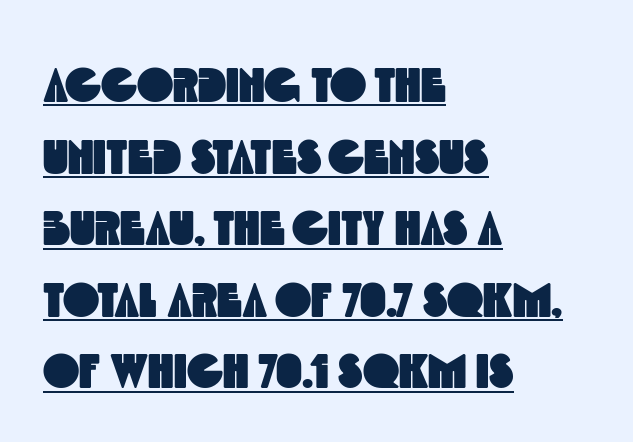
These lines are set flush left with a ragged right edge. Between one letter and the next there's only the usual sliver of space. Each letter keeps its own natural width here, so spacing adapts to shape. The characters display no serif detailing; their extremities are plain.
